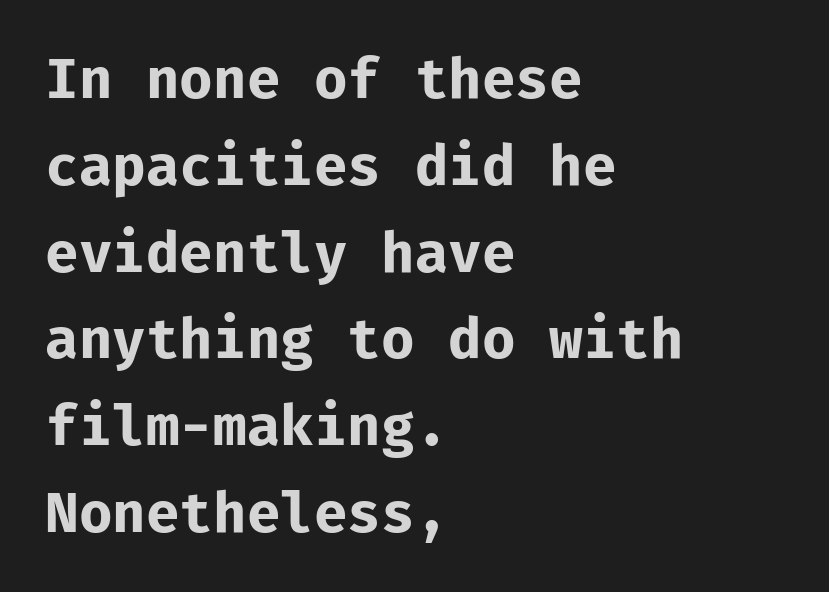
What's the leading like? Ordinary, nothing unusual. Alignment: flush left. This rendering leaves character spacing at its baseline value. Characters remain perfectly vertical along every line. Has an underline been added? It has not.
